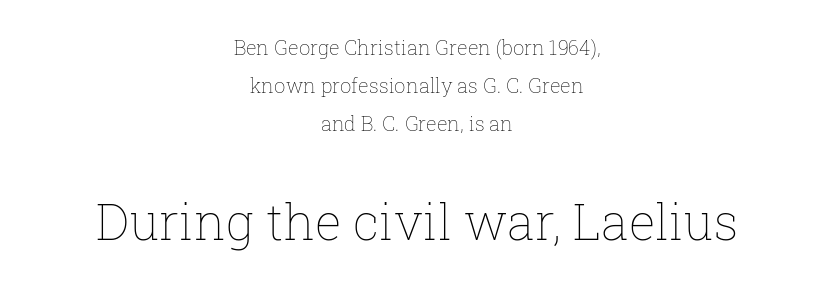
Q: Is the text bold? A: No.
Q: Is the text italic (slanted)? A: No, it is upright.
Q: Is the text underlined? A: No.
Q: How is the paragraph aligned? A: Centered.
Q: Is the spacing between letters normal or unusually wide? A: Normal.
Q: Which block of text is set in a larger size, the first (top) or the second (bottom)? A: The second (bottom) one.
Q: Width (condensed, normal, or wide)? A: Normal.
Q: Stroke contrast? A: Low.
Q: x-height? A: Medium.
Q: Monospaced? A: No.
